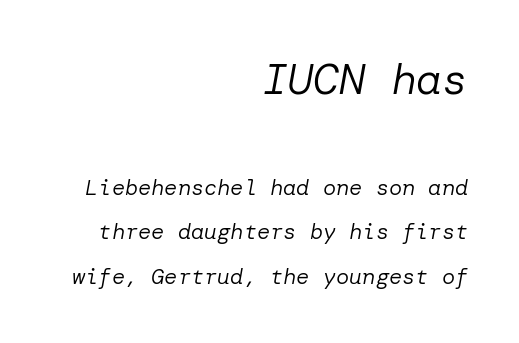
The image shows 43 px regular-weight type, italic (leaning right); set right-aligned, loose line spacing (2.03x), normal letter spacing, not underlined; the first (top) block is 1.95x larger; low stroke contrast and a medium x-height.
